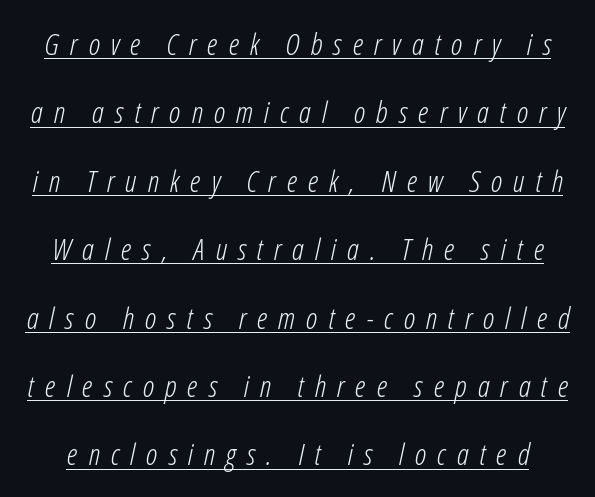
The image shows 30 px light, condensed type, italic (leaning right); set loose line spacing (2.28x), unusually wide letter spacing (+0.36 em), underlined; low stroke contrast and a medium x-height.
